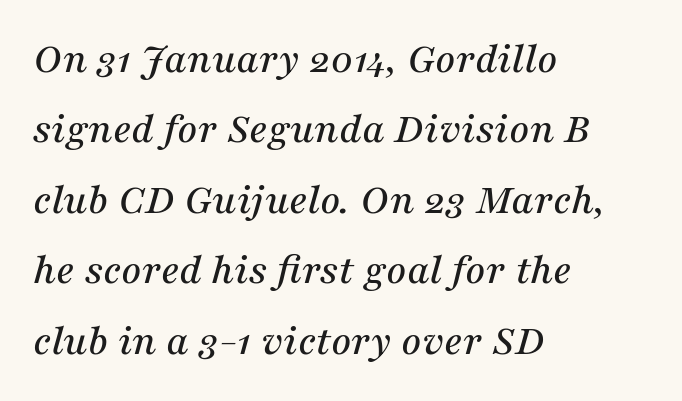
Q: Is the text italic (slanted)? A: Yes, it leans right by about 16 degrees.
Q: Is the typeface a serif or a sans-serif typeface? A: Serif.
Q: Is the text underlined? A: No.
Q: How is the paragraph aligned? A: Left-aligned.
Q: Is the spacing between letters normal or unusually wide? A: Normal.
Q: Is the spacing between lines tight, normal or loose? A: Normal.
Q: Width (condensed, normal, or wide)? A: Normal.
Q: Stroke contrast? A: Medium.
Q: x-height? A: Medium.
Q: Monospaced? A: No.
